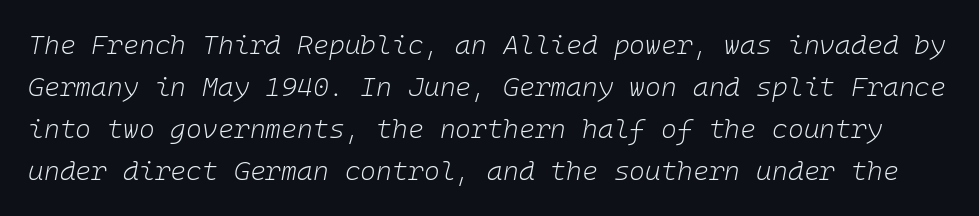
Q: Is the text bold? A: No.
Q: Is the text italic (slanted)? A: Yes, it leans right by about 10 degrees.
Q: Is the text underlined? A: No.
Q: Is the spacing between letters normal or unusually wide? A: Normal.
Q: Is the spacing between lines tight, normal or loose? A: Normal.
